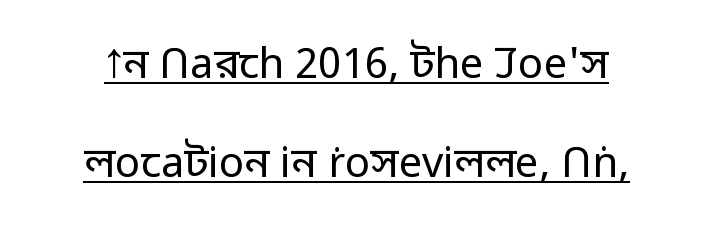
Q: Is the text bold? A: No.
Q: Is the text italic (slanted)? A: No, it is upright.
Q: Is the typeface a serif or a sans-serif typeface? A: Sans-serif.
Q: Is the text underlined? A: Yes.
Q: Is the spacing between letters normal or unusually wide? A: Normal.
Q: Is the spacing between lines tight, normal or loose? A: Loose.
Q: Width (condensed, normal, or wide)? A: Normal.
Q: Stroke contrast? A: Low.
Q: x-height? A: Medium.
Q: Monospaced? A: No.
